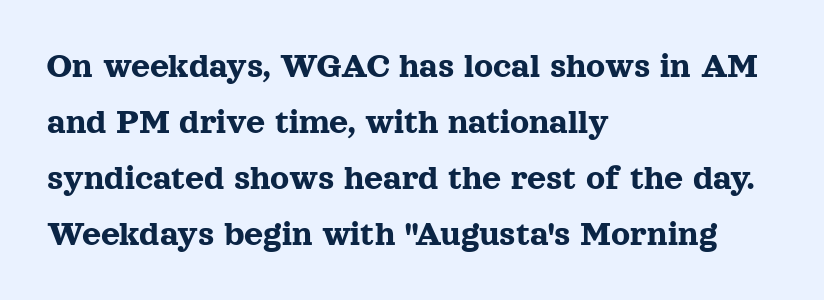
{"serif": "yes", "italic": "no", "width": "normal", "x_height": "medium", "monospaced": "no", "underline": "no", "align": "left", "line_spacing": "normal", "line_spacing_ratio": 1.51, "letter_spacing": "normal", "letter_spacing_em": 0.0, "glyph_px": 37}
